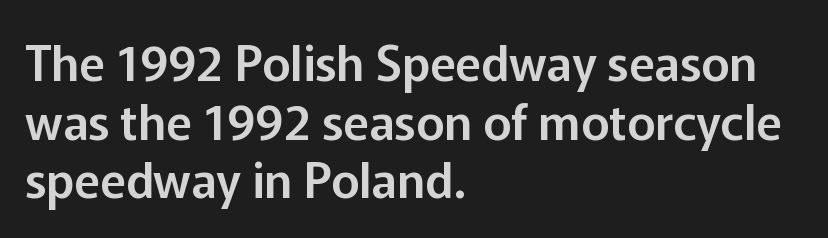
The image shows 48 px sans-serif type, upright; set left-aligned, line spacing 1.22x, normal letter spacing, not underlined; low stroke contrast and a medium x-height.
